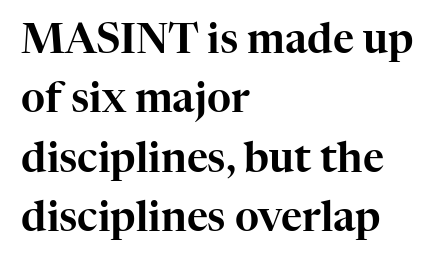
{"serif": "yes", "italic": "no", "width": "normal", "stroke_contrast": "high", "x_height": "medium", "monospaced": "no", "underline": "no", "align": "left", "line_spacing": "normal", "line_spacing_ratio": 1.45, "letter_spacing": "normal", "letter_spacing_em": 0.0, "glyph_px": 41}
